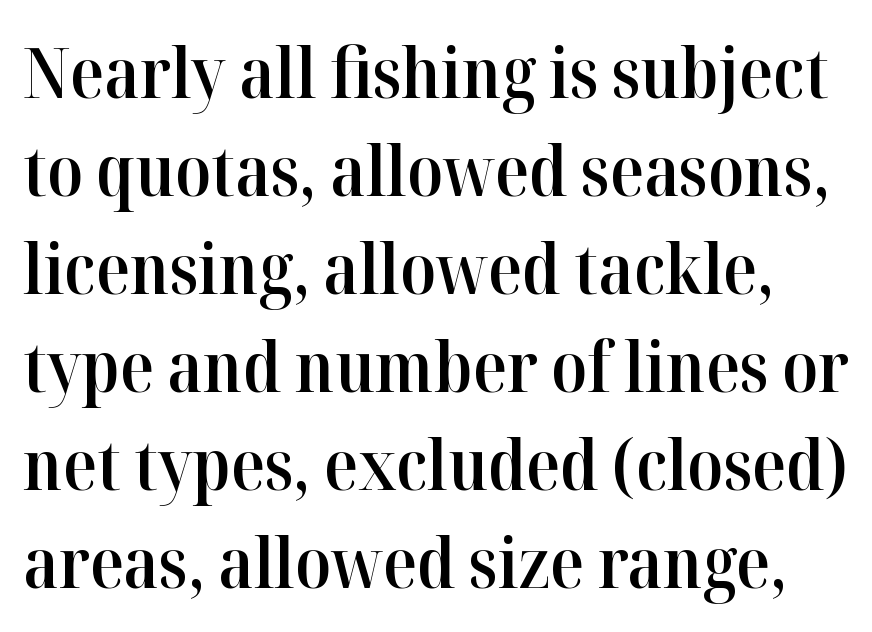
The image shows 70 px semibold serif type, upright; set normal line spacing (1.4x), normal letter spacing, not underlined; high stroke contrast and a medium x-height.
